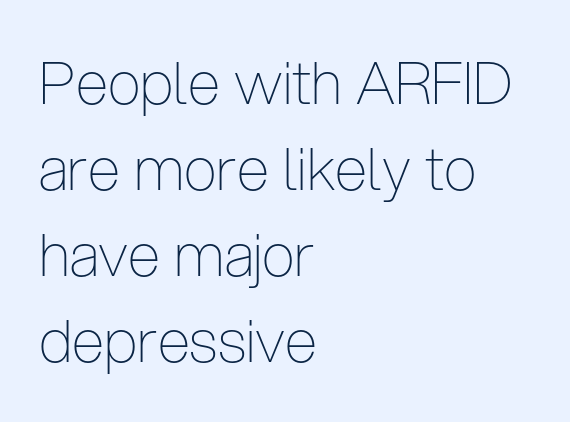
Q: Is the text bold? A: No.
Q: Is the text italic (slanted)? A: No, it is upright.
Q: Is the typeface a serif or a sans-serif typeface? A: Sans-serif.
Q: Is the text underlined? A: No.
Q: How is the paragraph aligned? A: Left-aligned.
Q: Is the spacing between letters normal or unusually wide? A: Normal.
Q: Is the spacing between lines tight, normal or loose? A: Normal.
Q: Width (condensed, normal, or wide)? A: Condensed.
Q: Stroke contrast? A: Low.
Q: x-height? A: Medium.
Q: Monospaced? A: No.
